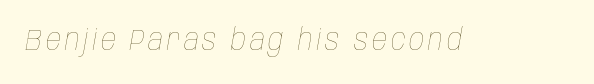
Notice how the stems are inclined rather than vertical — that's the hallmark of italics. Stems and bowls with no extra thickness — not bold. The area under the type is left untouched. The passage shown is typed in a proportional face where columns would drift.
